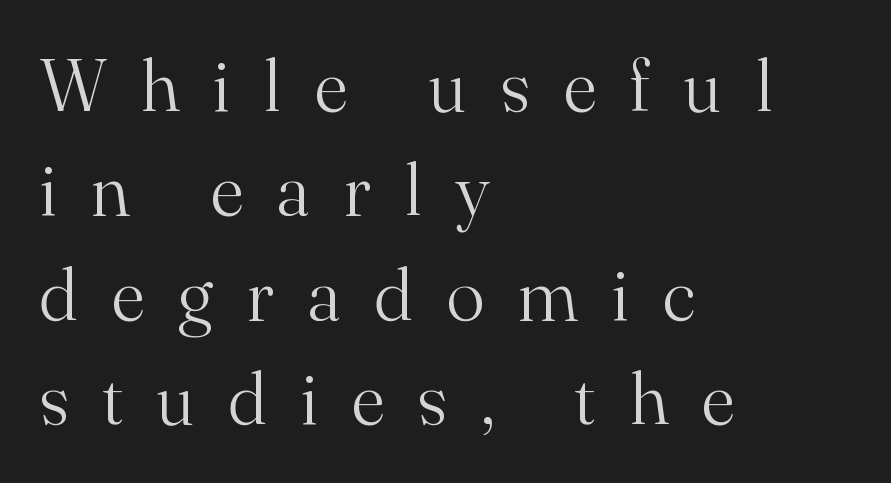
Q: Is the text bold? A: No.
Q: Is the text italic (slanted)? A: No, it is upright.
Q: Is the typeface a serif or a sans-serif typeface? A: Serif.
Q: Is the text underlined? A: No.
Q: How is the paragraph aligned? A: Left-aligned.
Q: Is the spacing between letters normal or unusually wide? A: Unusually wide.
Q: Is the spacing between lines tight, normal or loose? A: Normal.
Q: Width (condensed, normal, or wide)? A: Normal.
Q: Stroke contrast? A: Medium.
Q: x-height? A: Small.
Q: Monospaced? A: No.
